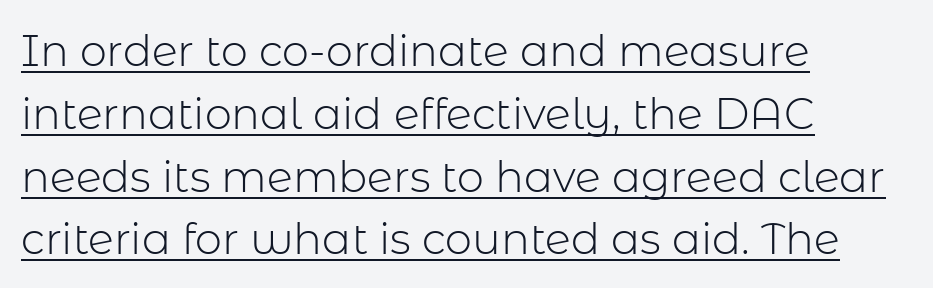
{"serif": "no", "italic": "no", "bold": "no", "weight": "light", "width": "normal", "stroke_contrast": "low", "x_height": "medium", "monospaced": "no", "underline": "yes", "align": "left", "line_spacing": "normal", "line_spacing_ratio": 1.46, "letter_spacing": "normal", "letter_spacing_em": 0.0, "glyph_px": 43}
